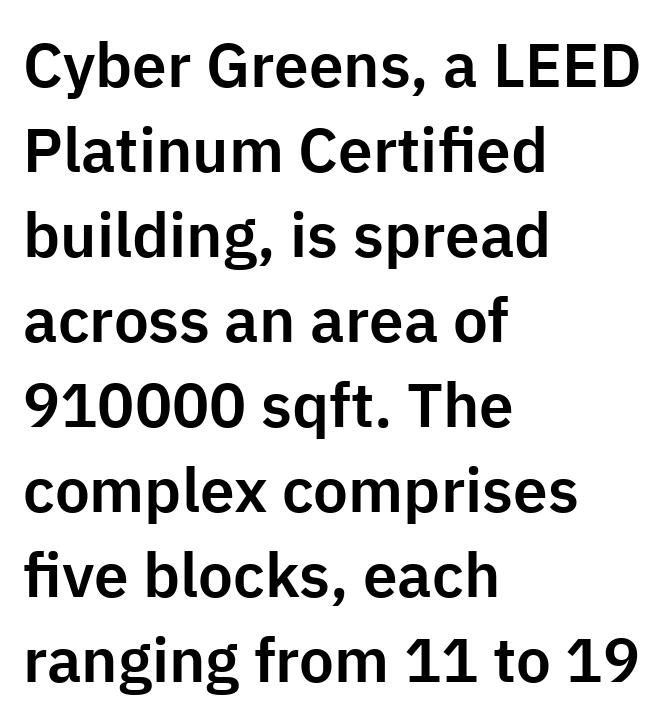
The image shows 62 px sans-serif type, upright; set left-aligned, normal line spacing (1.37x), normal letter spacing, not underlined; low stroke contrast and a medium x-height.
